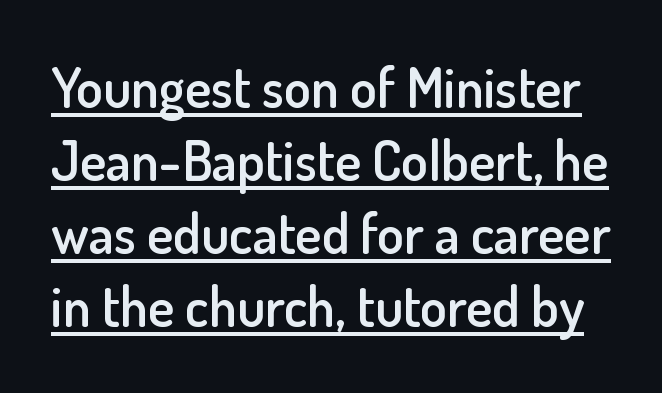
{"serif": "no", "italic": "no", "bold": "semi", "weight": "semibold", "width": "normal", "stroke_contrast": "low", "x_height": "small", "monospaced": "no", "underline": "yes", "line_spacing": "normal", "line_spacing_ratio": 1.33, "letter_spacing": "normal", "letter_spacing_em": 0.0, "glyph_px": 55}
